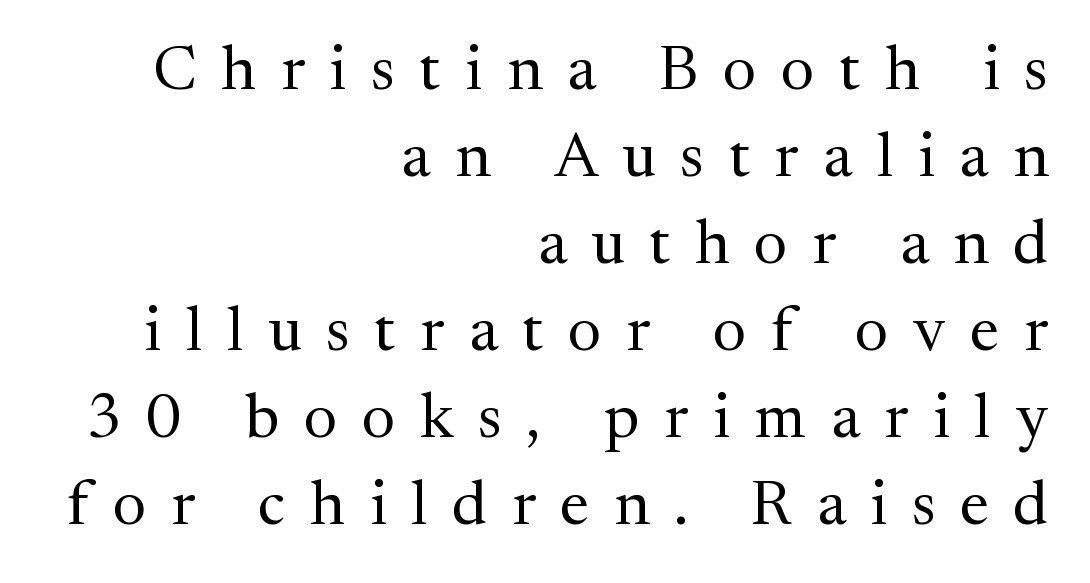
Which margin do the lines hug? The right one — the left edge is uneven. How would I describe the line gaps? Plain and ordinary. Summary of weight: not heavy and not bold. In terms of letterform style, serifs are clearly present.
